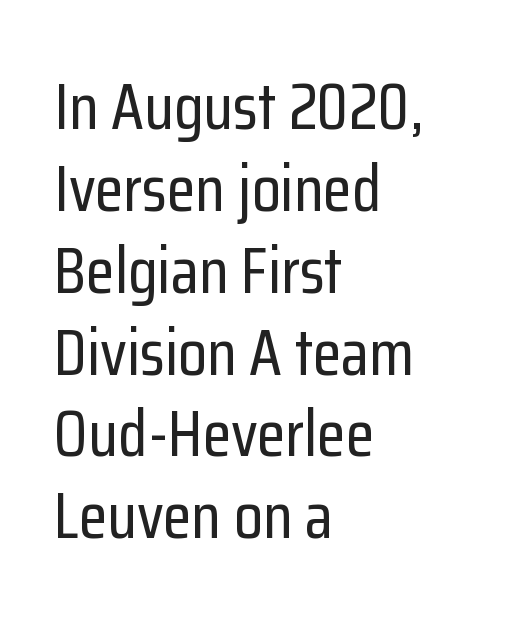
Looks like regular typesetting: each glyph gets only the width it needs. Only glyphs here, with clear space below each row. No extra tracking has been applied to these lines. Nope, no serifs anywhere on these letters. It's the straight-up-and-down kind of type. Typeset ragged right — the left edge is the straight one.
